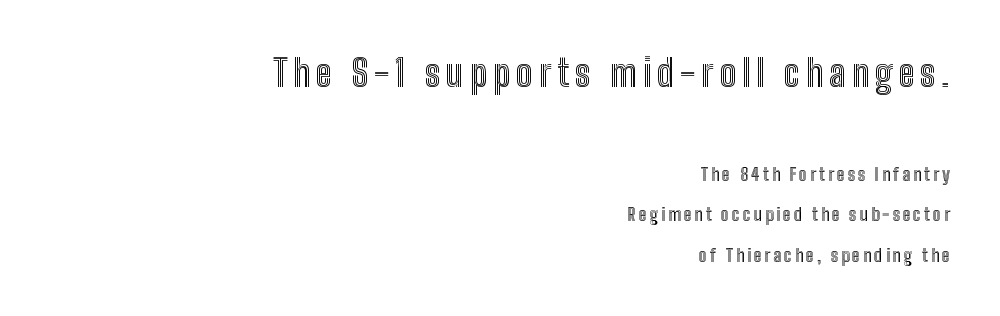
The image shows 37 px condensed type, upright; set right-aligned, loose line spacing (2.25x), not underlined; the first (top) block is 2.06x larger; a medium x-height.
